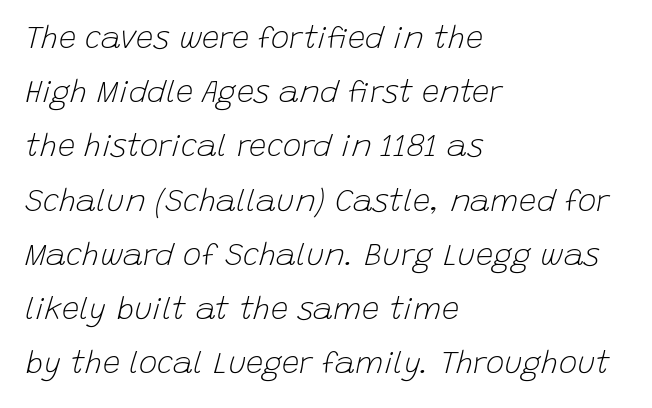
Caption: face not bold, strokes unweighted. The passage shown leans; its letterforms are oblique. The tracking reads as untouched default to a designer's eye. Spacing verdict: proportional, widths tailored to each character. Every row of glyphs begins at an identical x-position on the left. A clean baseline with only descenders dipping below it.
